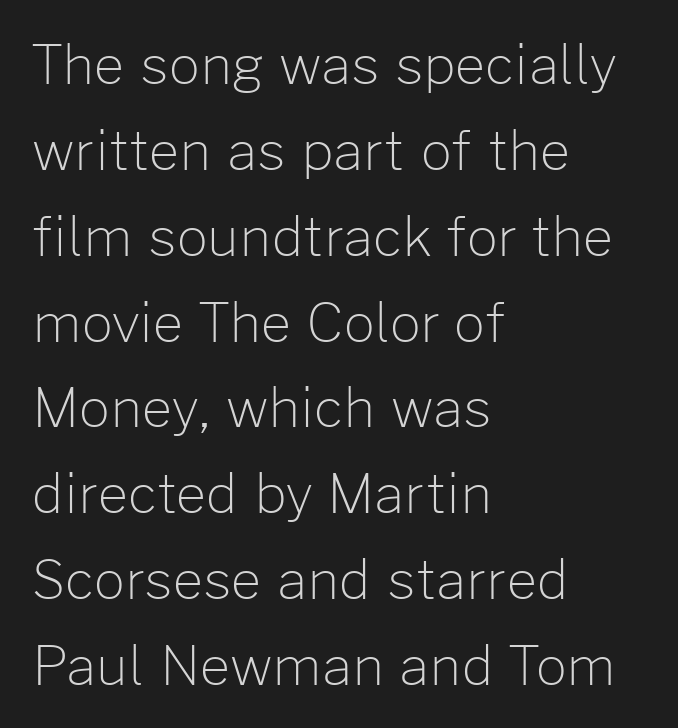
{"serif": "no", "italic": "no", "bold": "no", "weight": "light", "width": "normal", "stroke_contrast": "low", "x_height": "medium", "monospaced": "no", "underline": "no", "align": "left", "line_spacing": "normal", "line_spacing_ratio": 1.59, "letter_spacing": "normal", "letter_spacing_em": 0.0, "glyph_px": 54}
